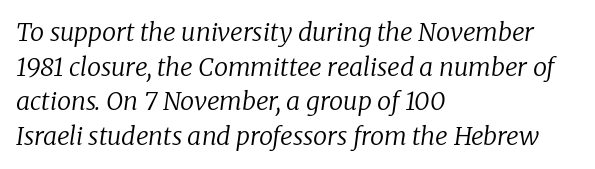
Regarding leading, the lines here are spaced in the standard way. When letters slant like this, we call the style italic. This rendering features lettering with no underline. The typesetter chose a ragged-right arrangement here. Counters stay open thanks to moderate or lighter strokes.
